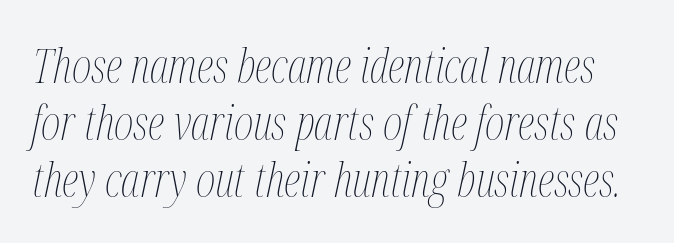
{"italic": "yes", "lean": "right", "slant_degrees": 12, "bold": "no", "weight": "thin", "width": "condensed", "stroke_contrast": "medium", "x_height": "medium", "monospaced": "no", "underline": "no", "line_spacing_ratio": 1.21, "letter_spacing": "normal", "letter_spacing_em": 0.0, "glyph_px": 47}
